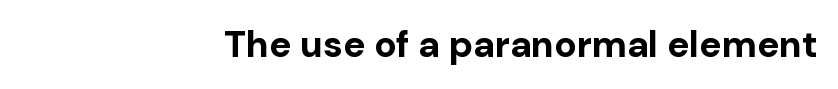
This is the regular roman posture of the typeface. These lines are rendered in a variable-pitch font. The designer went with a sans here, leaving each stem footless. If you drew a ruler down the right edge, every line would touch it.
